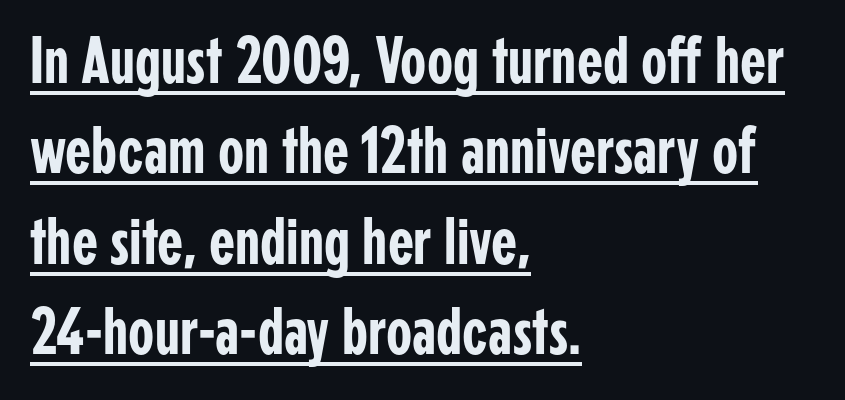
Q: Is the text italic (slanted)? A: No, it is upright.
Q: Is the typeface a serif or a sans-serif typeface? A: Sans-serif.
Q: Is the text underlined? A: Yes.
Q: How is the paragraph aligned? A: Left-aligned.
Q: Is the spacing between letters normal or unusually wide? A: Normal.
Q: Is the spacing between lines tight, normal or loose? A: Normal.
Q: Width (condensed, normal, or wide)? A: Condensed.
Q: Stroke contrast? A: Low.
Q: x-height? A: Medium.
Q: Monospaced? A: No.
